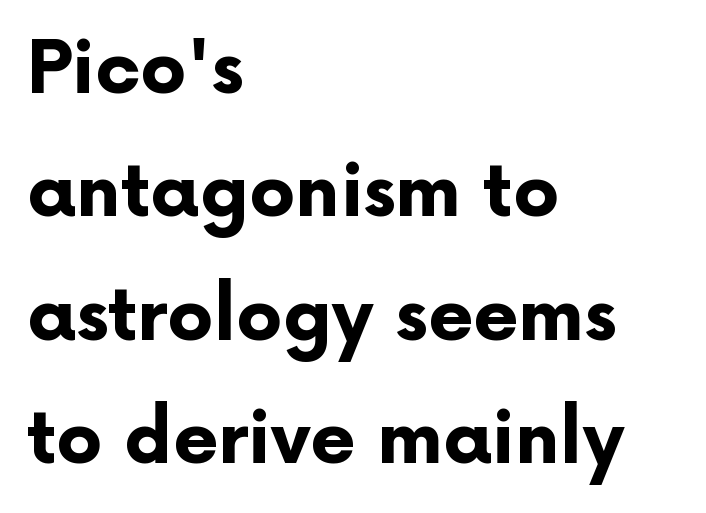
The lines are quadded left. Designer's note — italics off, roman on. Check the space under the baseline: it is left empty. You can tell from the bare stems that sans-serif type was used. The leading is moderate, giving the passage an even texture. Each word holds together tightly as a unit, with standard inter-letter gaps.
